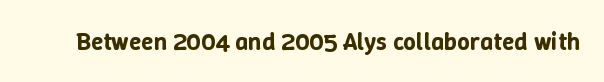
{"italic": "no", "underline": "no", "letter_spacing": "normal", "letter_spacing_em": 0.0, "glyph_px": 25}
